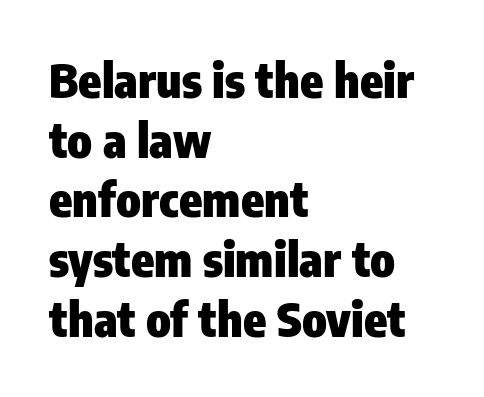
The letters advance in unequal steps, a hallmark of proportional type. The paragraph has a hard left edge and a soft right edge. The designer left line spacing at the default. Italic: no, the glyphs are upright roman. Tracking value appears to be zero — textbook default spacing.
